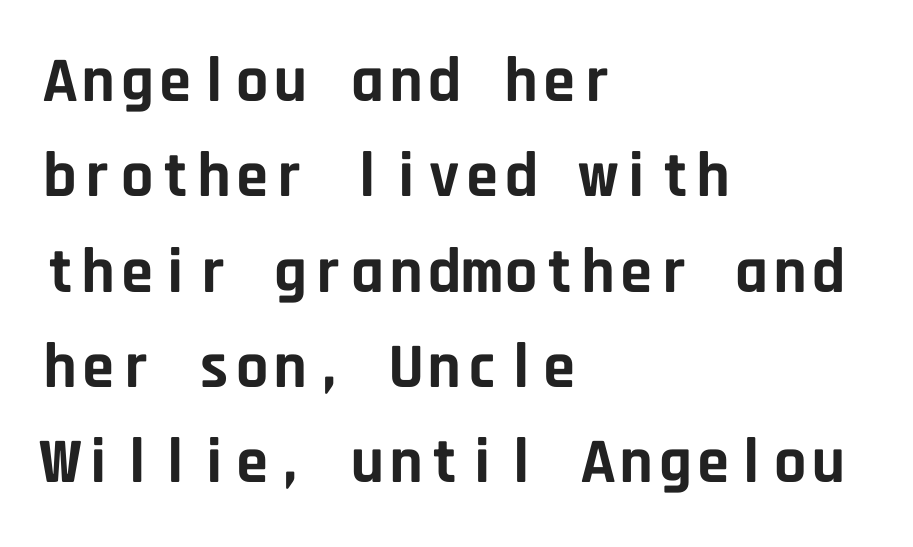
Q: Is the text bold? A: Yes.
Q: Is the text italic (slanted)? A: No, it is upright.
Q: Is the typeface a serif or a sans-serif typeface? A: Sans-serif.
Q: Is the text underlined? A: No.
Q: How is the paragraph aligned? A: Left-aligned.
Q: Is the spacing between letters normal or unusually wide? A: Normal.
Q: Is the spacing between lines tight, normal or loose? A: Normal.
Q: Width (condensed, normal, or wide)? A: Normal.
Q: Stroke contrast? A: Low.
Q: x-height? A: Large.
Q: Monospaced? A: Yes.
